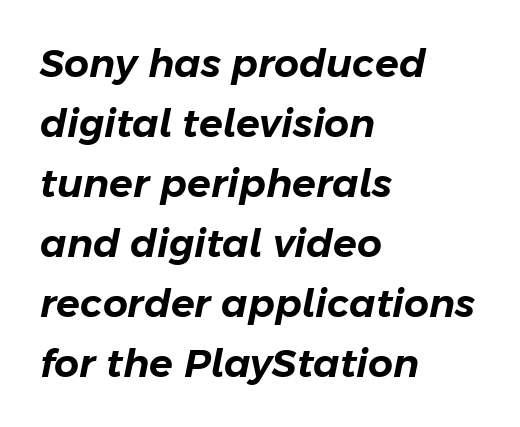
Bare-footed words on every line. Spacing verdict: proportional, widths tailored to each character. Summary of vertical rhythm: regular, with standard interline spacing. What stands out about the letter spacing? Nothing — it is the standard amount. Emphasis-style slanted type is in use.
